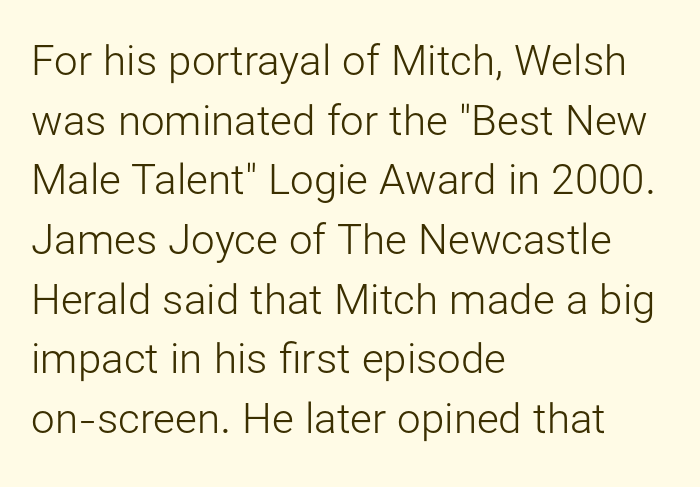
The image shows 42 px light sans-serif type, upright; set left-aligned, normal line spacing (1.42x), normal letter spacing, not underlined; low stroke contrast and a medium x-height.
